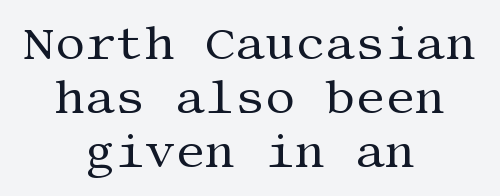
The letters stand straight up with perfectly vertical stems. On a weight scale, this lands at 450 or below. Anything drawn beneath the words? Only blank space. A serif font was chosen for this passage.
